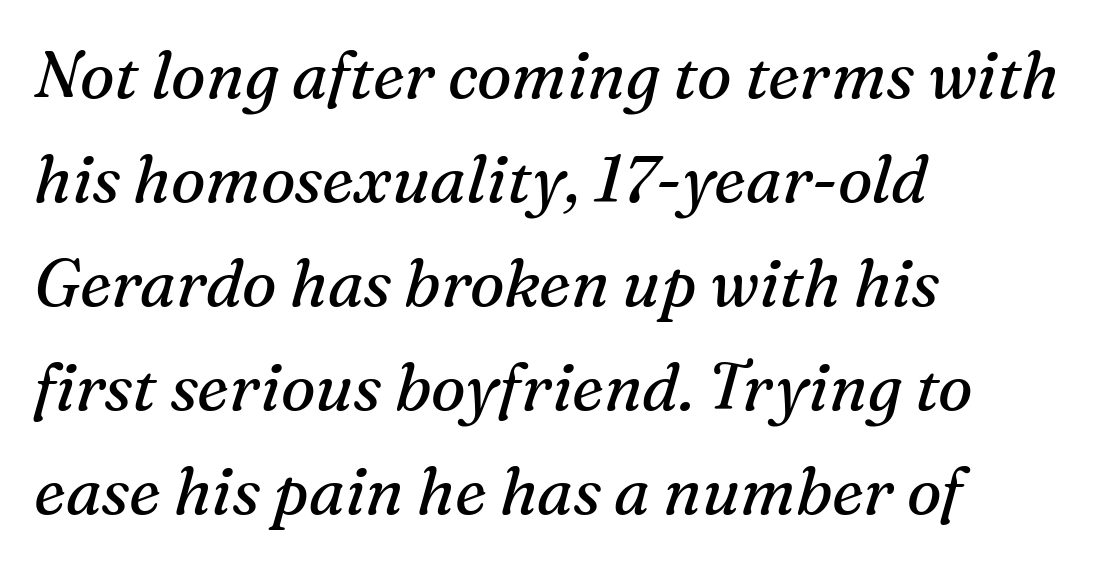
Is the block centered? No — it sits flush against the left margin. These lines keep a tight, regular rhythm from letter to letter. Look at the bottom of the vertical strokes: they flare into serifs here. Each letter keeps its own natural width here, so spacing adapts to shape.
